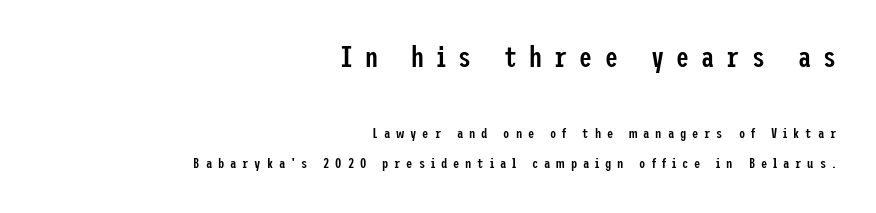
Q: Is the text bold? A: Semi-bold.
Q: Is the text italic (slanted)? A: No, it is upright.
Q: Is the typeface a serif or a sans-serif typeface? A: Sans-serif.
Q: Is the text underlined? A: No.
Q: How is the paragraph aligned? A: Right-aligned.
Q: Is the spacing between letters normal or unusually wide? A: Unusually wide.
Q: Is the spacing between lines tight, normal or loose? A: Loose.
Q: Which block of text is set in a larger size, the first (top) or the second (bottom)? A: The first (top) one.
Q: Width (condensed, normal, or wide)? A: Condensed.
Q: Stroke contrast? A: Low.
Q: x-height? A: Medium.
